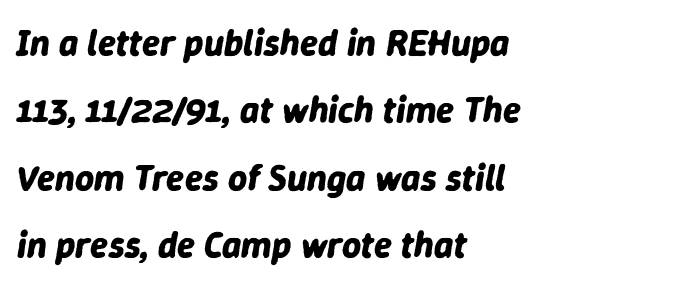
Emphasis-style slanted type is in use. The passage shown has conventional tracking throughout. This sample has the flowing, uneven cadence of proportional lettering. Pretty heavy lettering here — definitely bold. Notice how the passage keeps a crisp vertical edge on the left only.
